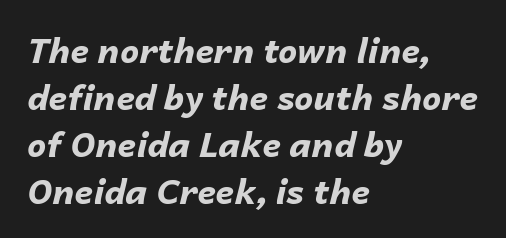
Regarding leading, the lines here are spaced in the standard way. Quick note: underline off. Does extra space separate the letters? No, they use regular spacing. Emphasis-style slanted type is in use.
